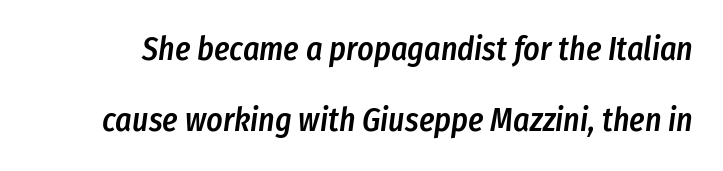
{"italic": "yes", "lean": "right", "slant_degrees": 8, "bold": "semi", "weight": "semibold", "width": "condensed", "stroke_contrast": "low", "x_height": "medium", "monospaced": "no", "underline": "no", "line_spacing": "loose", "line_spacing_ratio": 2.22, "letter_spacing": "normal", "letter_spacing_em": 0.0, "glyph_px": 32}
